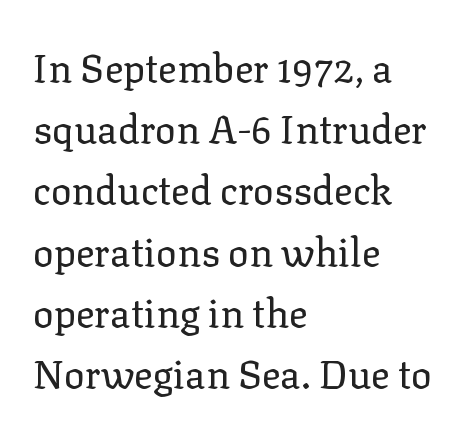
The image shows 39 px regular-weight serif type, upright; set left-aligned, normal line spacing (1.57x), normal letter spacing, not underlined; low stroke contrast and a medium x-height.
